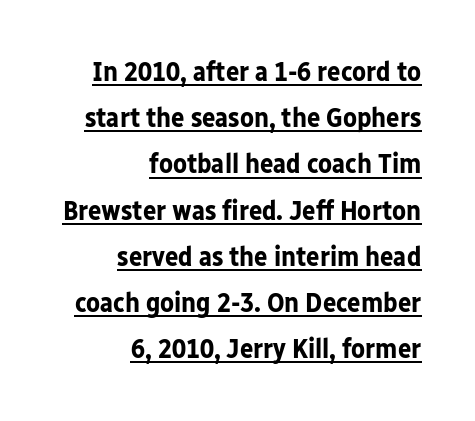
{"serif": "no", "italic": "no", "bold": "yes", "weight": "bold", "width": "normal", "stroke_contrast": "low", "x_height": "medium", "monospaced": "no", "underline": "yes", "align": "right", "line_spacing": "normal", "line_spacing_ratio": 1.65, "letter_spacing": "normal", "letter_spacing_em": 0.0, "glyph_px": 28}
